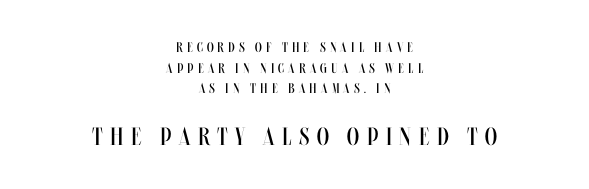
{"italic": "no", "bold": "no", "underline": "no", "align": "center", "line_spacing": "normal", "line_spacing_ratio": 1.48, "letter_spacing": "wide", "letter_spacing_em": 0.3, "larger_block": "second", "size_ratio": 1.79, "glyph_px": 25}
